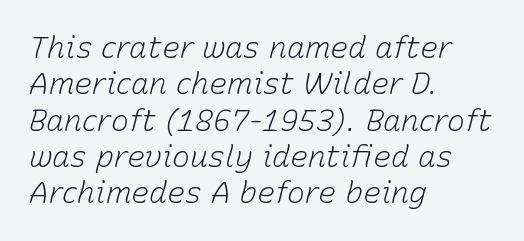
{"italic": "yes", "lean": "right", "slant_degrees": 15, "bold": "no", "weight": "light", "width": "normal", "stroke_contrast": "low", "x_height": "medium", "monospaced": "no", "underline": "no", "align": "left", "line_spacing_ratio": 1.21, "letter_spacing": "normal", "letter_spacing_em": 0.0, "glyph_px": 30}
